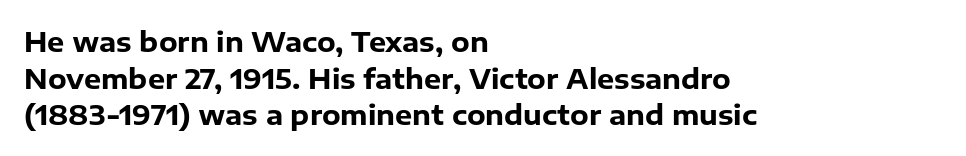
Q: Is the text bold? A: Yes.
Q: Is the text italic (slanted)? A: No, it is upright.
Q: Is the text underlined? A: No.
Q: How is the paragraph aligned? A: Left-aligned.
Q: Is the spacing between letters normal or unusually wide? A: Normal.
Q: Is the spacing between lines tight, normal or loose? A: Normal.
